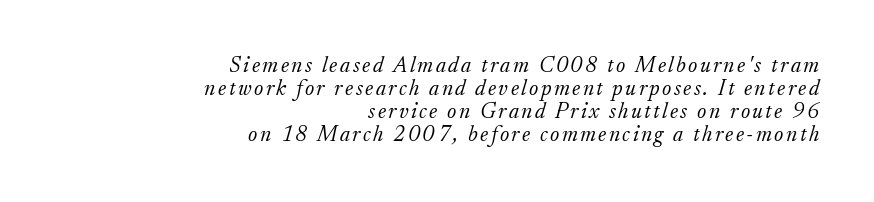
The image shows 22 px text type, italic (leaning right); set right-aligned, tight line spacing (1.04x), not underlined.
